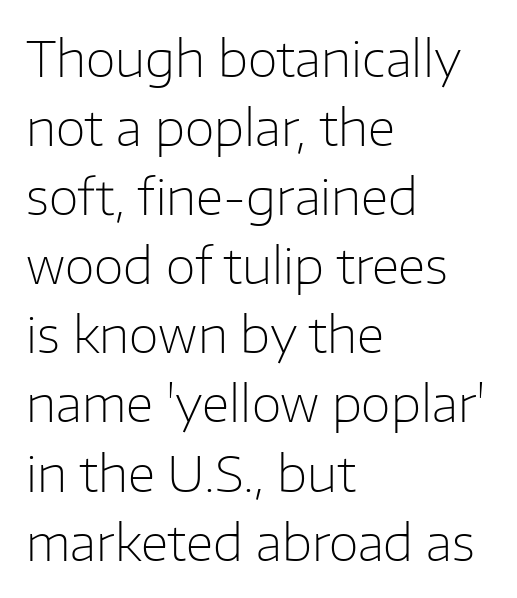
Serif or sans? Sans — the stroke terminals are bare. What's the leading like? Ordinary, nothing unusual. The space beneath each line is pristine and unruled. Stems and bowls with no extra thickness — not bold.
